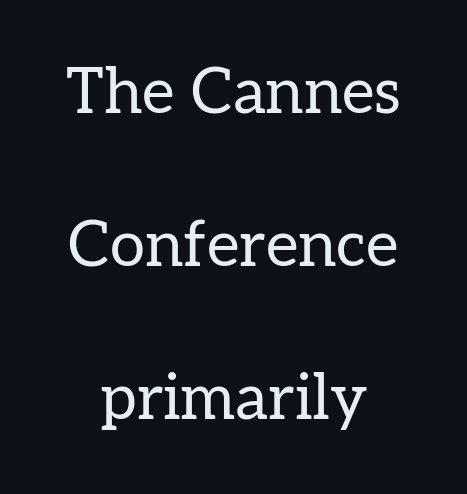
Q: Is the text bold? A: No.
Q: Is the text italic (slanted)? A: No, it is upright.
Q: Is the typeface a serif or a sans-serif typeface? A: Serif.
Q: Is the text underlined? A: No.
Q: How is the paragraph aligned? A: Centered.
Q: Is the spacing between letters normal or unusually wide? A: Normal.
Q: Is the spacing between lines tight, normal or loose? A: Loose.
Q: Width (condensed, normal, or wide)? A: Normal.
Q: Stroke contrast? A: Low.
Q: x-height? A: Medium.
Q: Monospaced? A: No.
